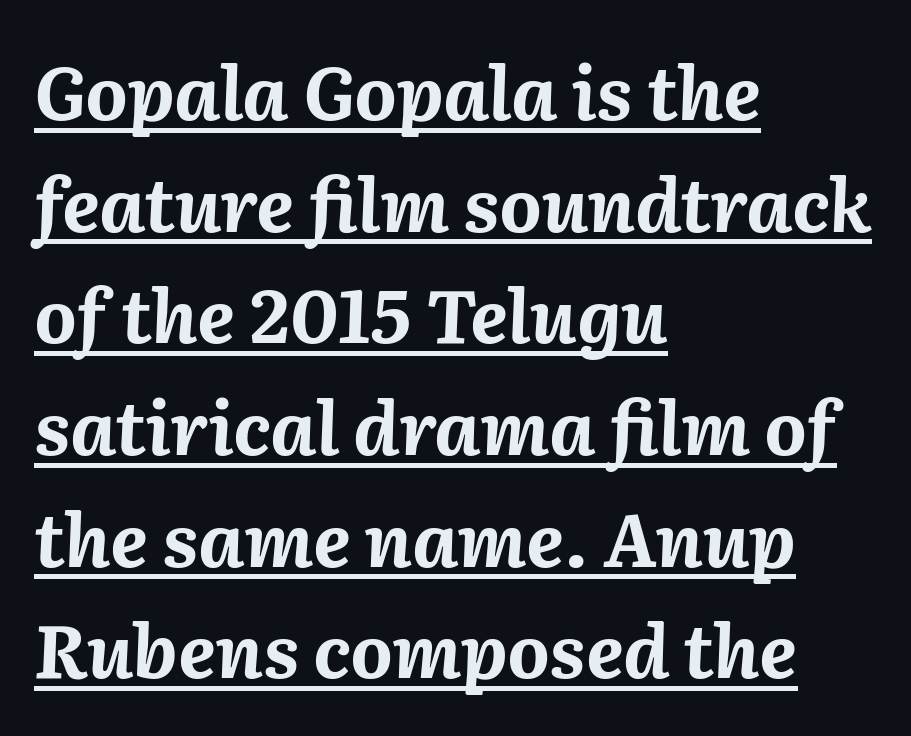
{"italic": "yes", "lean": "right", "slant_degrees": 2, "bold": "yes", "weight": "bold", "width": "normal", "stroke_contrast": "medium", "x_height": "medium", "monospaced": "no", "underline": "yes", "align": "left", "line_spacing": "normal", "line_spacing_ratio": 1.53, "letter_spacing": "normal", "letter_spacing_em": 0.0, "glyph_px": 73}
